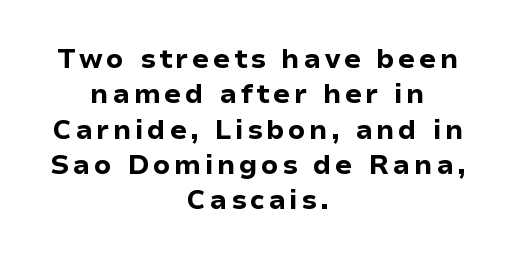
{"italic": "no", "bold": "yes", "underline": "no", "align": "center", "line_spacing": "normal", "line_spacing_ratio": 1.31, "glyph_px": 27}
